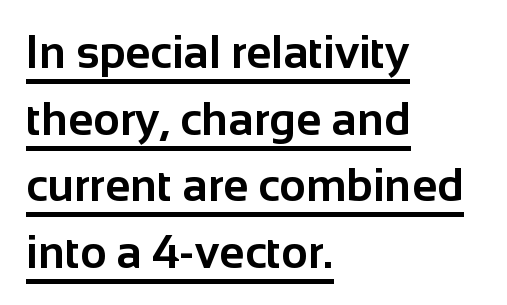
Q: Is the text bold? A: Yes.
Q: Is the text italic (slanted)? A: No, it is upright.
Q: Is the typeface a serif or a sans-serif typeface? A: Sans-serif.
Q: Is the text underlined? A: Yes.
Q: How is the paragraph aligned? A: Left-aligned.
Q: Is the spacing between letters normal or unusually wide? A: Normal.
Q: Is the spacing between lines tight, normal or loose? A: Normal.
Q: Width (condensed, normal, or wide)? A: Normal.
Q: Stroke contrast? A: Low.
Q: x-height? A: Medium.
Q: Monospaced? A: No.
